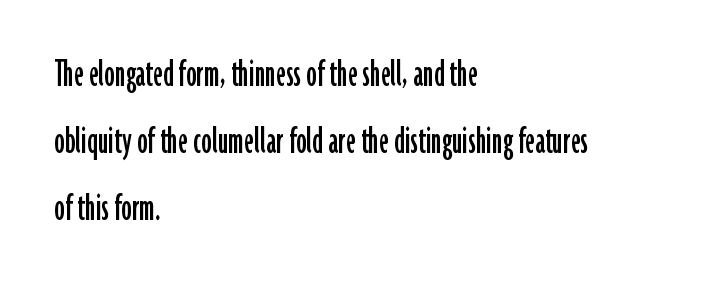
Q: Is the text italic (slanted)? A: No, it is upright.
Q: Is the typeface a serif or a sans-serif typeface? A: Sans-serif.
Q: Is the text underlined? A: No.
Q: How is the paragraph aligned? A: Left-aligned.
Q: Is the spacing between letters normal or unusually wide? A: Normal.
Q: Is the spacing between lines tight, normal or loose? A: Normal.
Q: Width (condensed, normal, or wide)? A: Condensed.
Q: Stroke contrast? A: Low.
Q: x-height? A: Medium.
Q: Monospaced? A: No.
